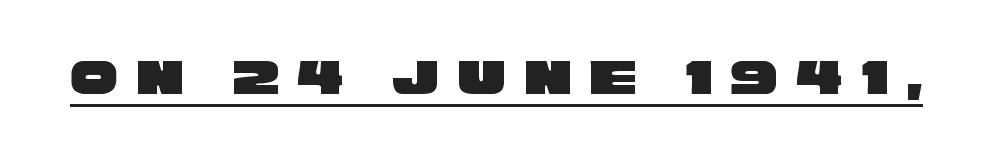
{"serif": "no", "width": "wide", "stroke_contrast": "low", "x_height": "large", "monospaced": "no", "underline": "yes", "letter_spacing": "wide", "letter_spacing_em": 0.34, "glyph_px": 53}
